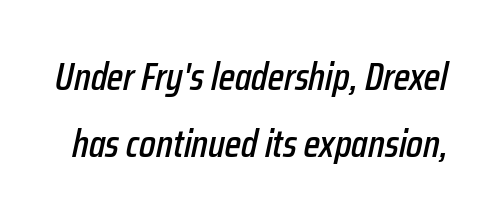
{"italic": "yes", "lean": "right", "slant_degrees": 12, "width": "condensed", "stroke_contrast": "low", "x_height": "medium", "monospaced": "no", "underline": "no", "line_spacing_ratio": 1.72, "letter_spacing": "normal", "letter_spacing_em": 0.0, "glyph_px": 39}
